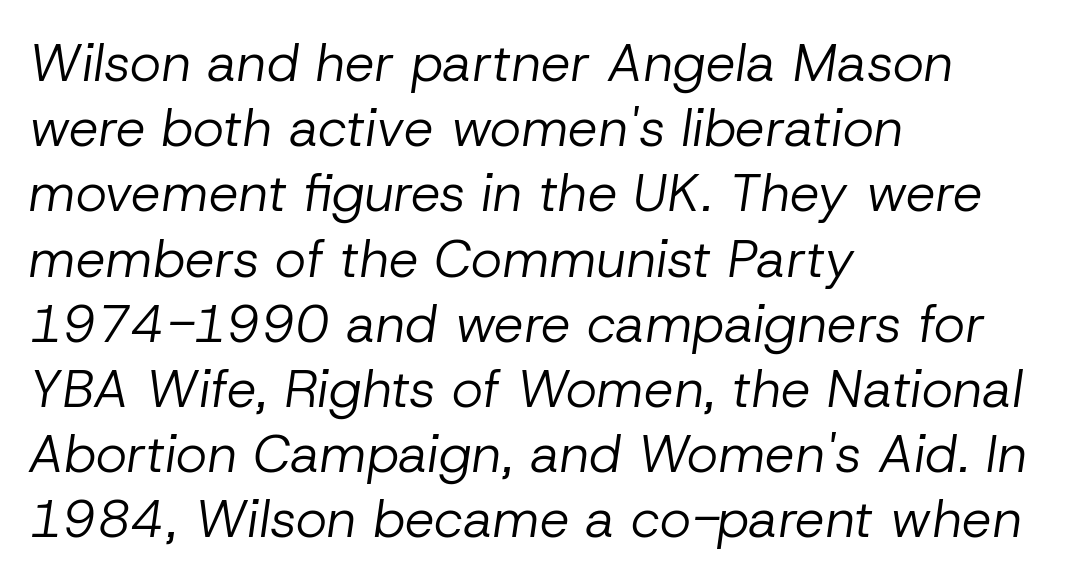
The image shows 53 px regular-weight type, italic (leaning right); set left-aligned, line spacing 1.23x, normal letter spacing, not underlined; low stroke contrast and a medium x-height.
